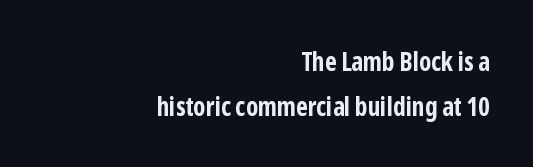
The image shows 26 px bold type, upright; set right-aligned, line spacing 1.73x, normal letter spacing, not underlined.
